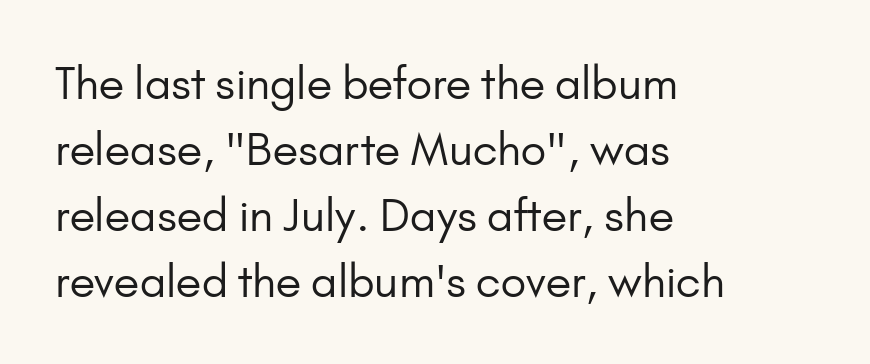
The image shows 44 px regular-weight sans-serif type, upright; set left-aligned, normal line spacing (1.5x), normal letter spacing, not underlined; low stroke contrast and a small x-height.
